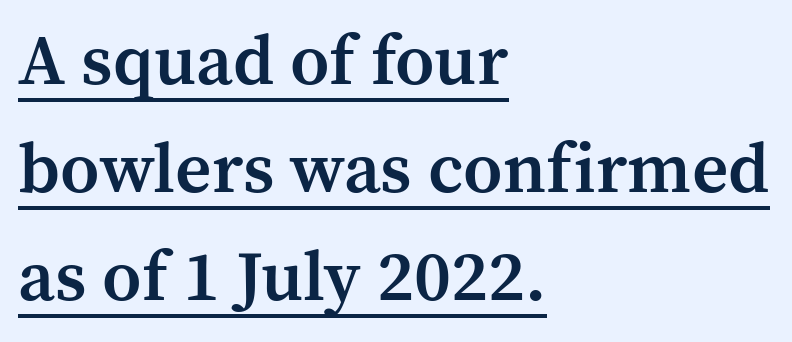
The image shows 71 px semibold serif type, upright; set left-aligned, normal line spacing (1.52x), normal letter spacing, underlined; medium stroke contrast and a medium x-height.
